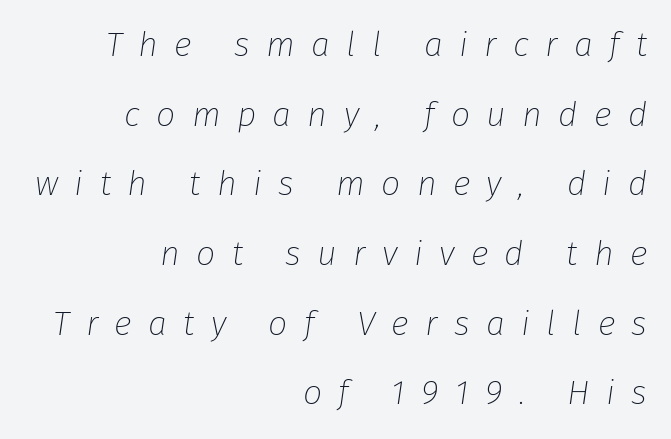
Caption: expanded tracking, letters set apart. Ink coverage per letter is moderate at most. These lines were composed using italics. Looks like regular typesetting: each glyph gets only the width it needs. These lines stack with their right ends in a neat column.
